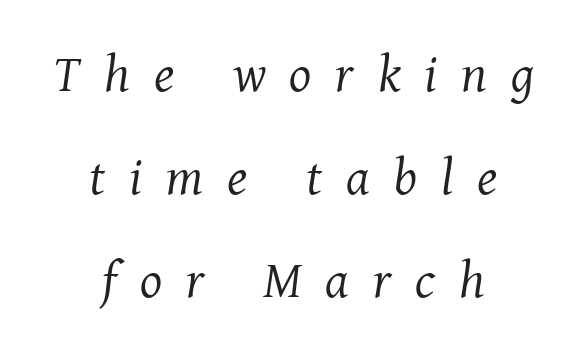
The rendering positions every line midway between the sides. Character widths vary here, with narrow letters taking less room than wide ones. Each word looks stretched out because of the extra space between its letters. Each new line begins a long way beneath the previous one. The weight would be labelled regular, book, light, or lighter still.
